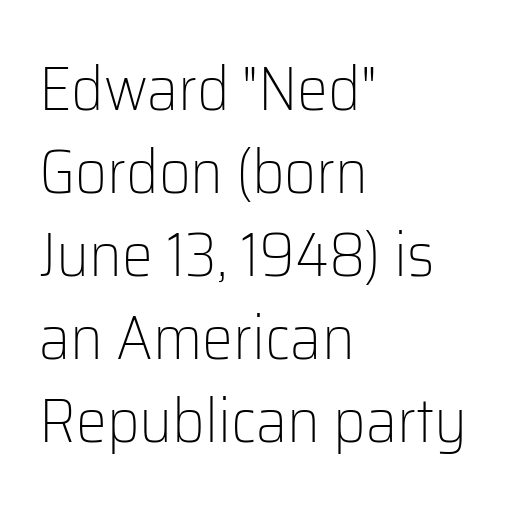
Quick note: not italic, upright. Any mark beneath the type? The region is blank. Stem width sits at or under what a default text font uses. You could not count columns in this text — the font is proportionally spaced. The compositor pushed each line to the left boundary.
